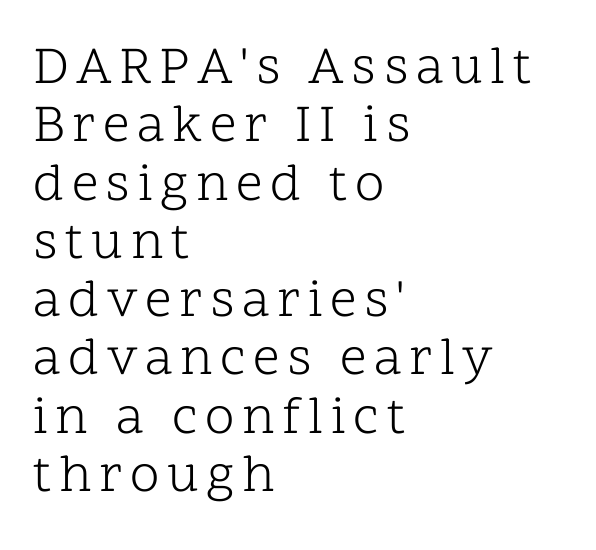
The image shows 53 px light serif type, upright; set left-aligned, tight line spacing (1.1x), not underlined; low stroke contrast and a medium x-height.
